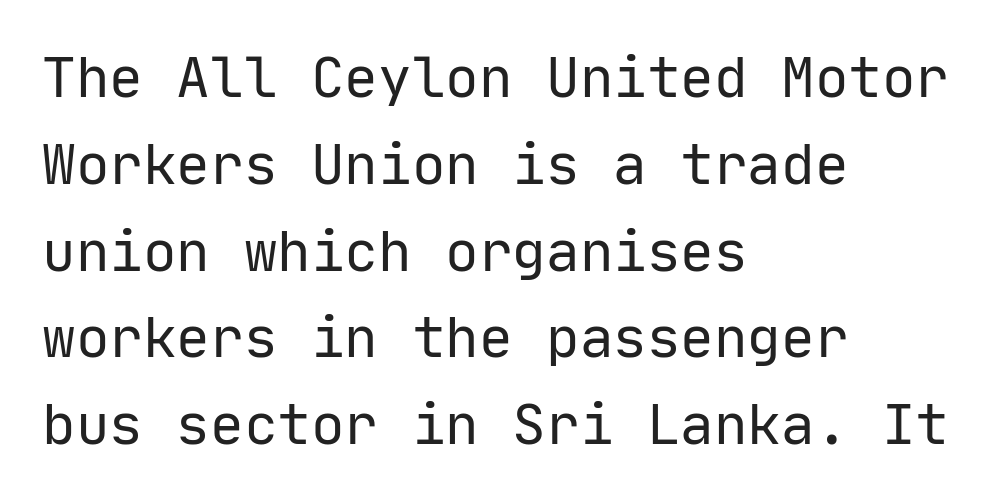
Q: Is the text bold? A: No.
Q: Is the text italic (slanted)? A: No, it is upright.
Q: Is the typeface a serif or a sans-serif typeface? A: Sans-serif.
Q: Is the text underlined? A: No.
Q: How is the paragraph aligned? A: Left-aligned.
Q: Is the spacing between letters normal or unusually wide? A: Normal.
Q: Is the spacing between lines tight, normal or loose? A: Normal.
Q: Width (condensed, normal, or wide)? A: Normal.
Q: Stroke contrast? A: Low.
Q: x-height? A: Medium.
Q: Monospaced? A: Yes.
